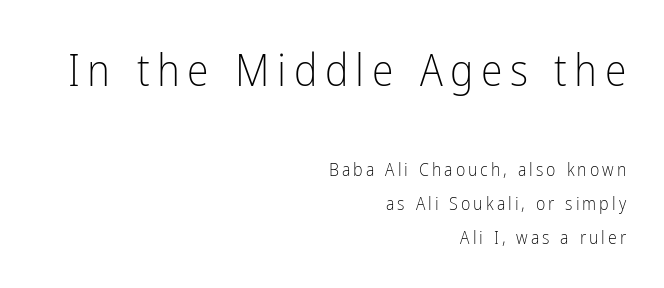
{"serif": "no", "italic": "no", "bold": "no", "weight": "light", "width": "condensed", "stroke_contrast": "low", "x_height": "medium", "monospaced": "no", "underline": "no", "align": "right", "line_spacing_ratio": 1.88, "larger_block": "first", "size_ratio": 2.44, "glyph_px": 44}
